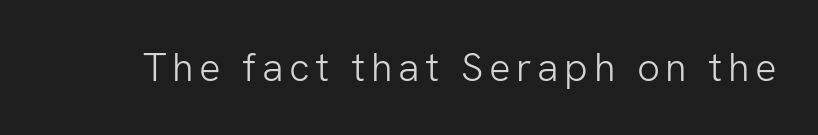
{"serif": "no", "italic": "no", "bold": "no", "weight": "light", "width": "normal", "stroke_contrast": "low", "x_height": "medium", "monospaced": "no", "underline": "no", "glyph_px": 40}
